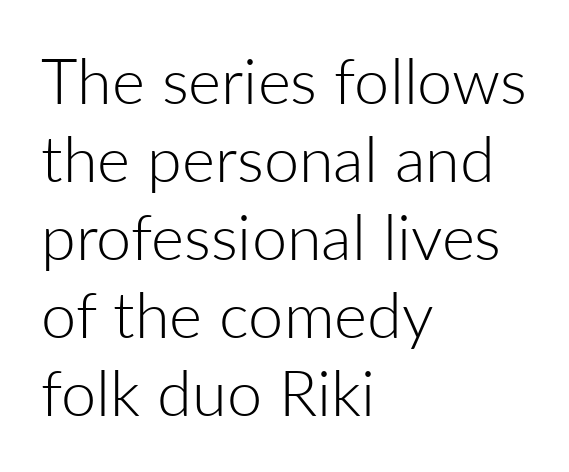
Q: Is the text bold? A: No.
Q: Is the text italic (slanted)? A: No, it is upright.
Q: Is the typeface a serif or a sans-serif typeface? A: Sans-serif.
Q: Is the text underlined? A: No.
Q: How is the paragraph aligned? A: Left-aligned.
Q: Is the spacing between letters normal or unusually wide? A: Normal.
Q: Width (condensed, normal, or wide)? A: Normal.
Q: Stroke contrast? A: Low.
Q: x-height? A: Medium.
Q: Monospaced? A: No.
